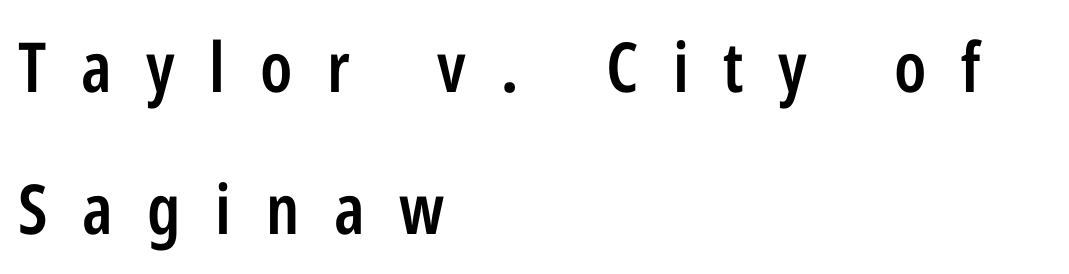
{"serif": "no", "italic": "no", "bold": "semi", "weight": "semibold", "width": "condensed", "stroke_contrast": "low", "x_height": "medium", "monospaced": "no", "underline": "no", "align": "left", "line_spacing": "loose", "line_spacing_ratio": 2.06, "letter_spacing": "wide", "letter_spacing_em": 0.5, "glyph_px": 69}
